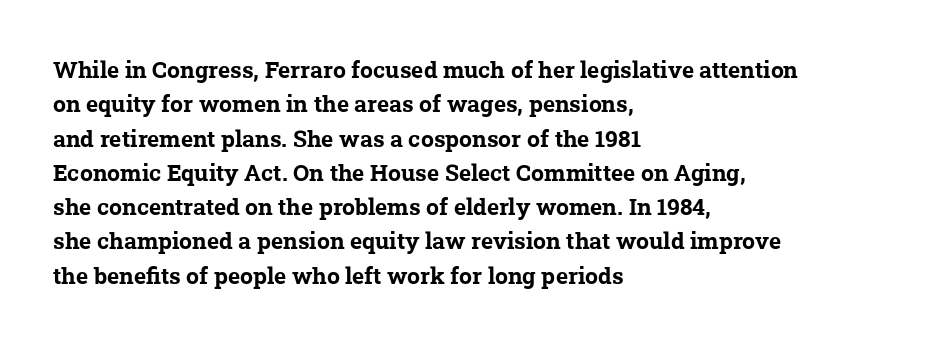
{"bold": "yes", "underline": "no", "align": "left", "line_spacing": "normal", "line_spacing_ratio": 1.49, "letter_spacing": "normal", "letter_spacing_em": 0.0, "glyph_px": 23}
